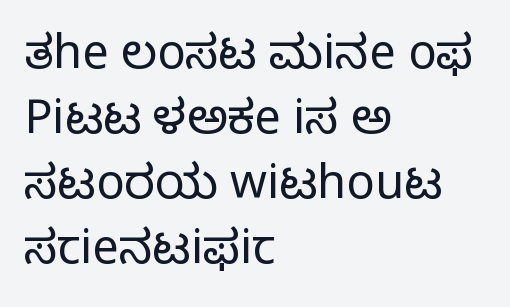
Q: Is the text bold? A: No.
Q: Is the text italic (slanted)? A: No, it is upright.
Q: Is the typeface a serif or a sans-serif typeface? A: Sans-serif.
Q: Is the text underlined? A: No.
Q: How is the paragraph aligned? A: Left-aligned.
Q: Is the spacing between letters normal or unusually wide? A: Normal.
Q: Is the spacing between lines tight, normal or loose? A: Normal.
Q: Width (condensed, normal, or wide)? A: Normal.
Q: Stroke contrast? A: Low.
Q: x-height? A: Medium.
Q: Monospaced? A: No.
